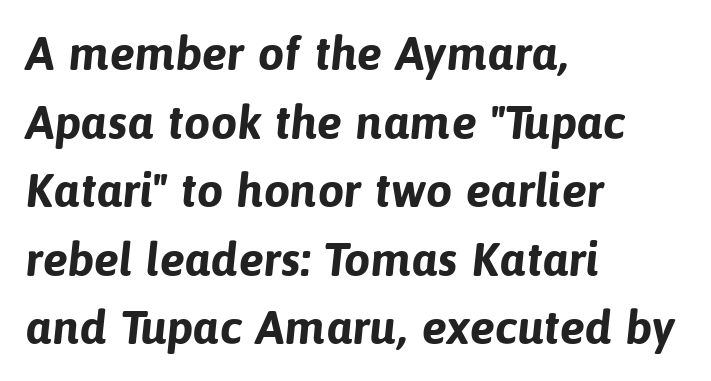
{"serif": "no", "bold": "yes", "weight": "bold", "width": "normal", "stroke_contrast": "low", "x_height": "medium", "monospaced": "no", "underline": "no", "align": "left", "line_spacing": "normal", "line_spacing_ratio": 1.46, "letter_spacing": "normal", "letter_spacing_em": 0.0, "glyph_px": 47}
